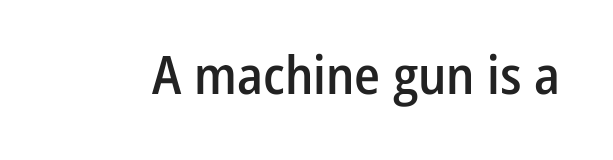
Words appear dense and cohesive because spacing is normal. Does the weight exceed regular? Yes, but only to semibold. The passage shown is not underscored anywhere. Each letter's strokes conclude bluntly, with no projecting serifs. These lines are rendered in a variable-pitch font. You can tell it's not italic because the verticals are truly vertical.
